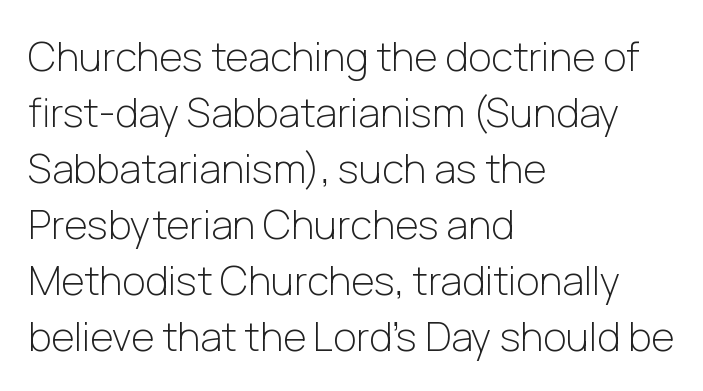
The image shows 40 px light sans-serif type, upright; set left-aligned, normal line spacing (1.4x), normal letter spacing, not underlined; low stroke contrast and a medium x-height.
